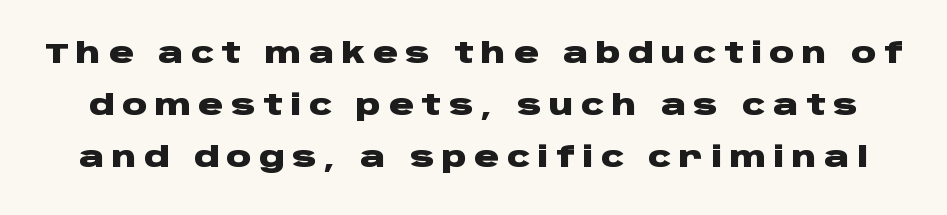
The image shows 28 px heavy, wide sans-serif type, upright; set line spacing 1.86x, unusually wide letter spacing (+0.26 em), not underlined; low stroke contrast and a large x-height.
